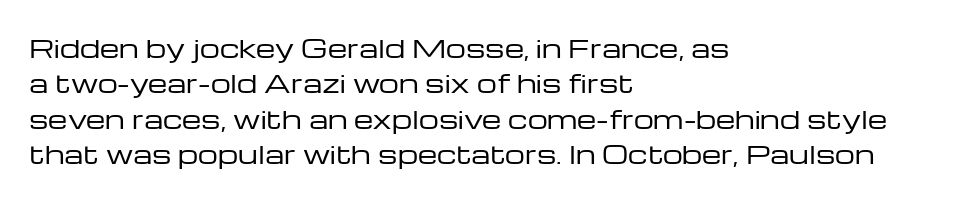
Plain, unruled lines of type. Is the type heavy? It reads as light-to-regular instead. Interline gaps are of average width in this sample. In terms of posture, this sample is upright. These lines are set flush left with a ragged right edge. Nothing unusual about the tracking: characters are spaced as the font intends.
